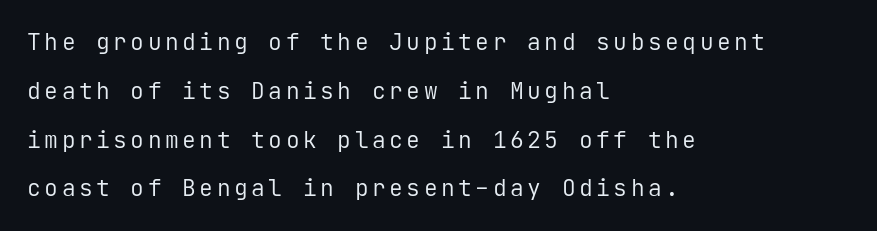
Typeset ragged right — the left edge is the straight one. Clear beneath every line of the passage. The font is comparable to plain body text, perhaps lighter. Nope, not italic — everything's standing straight.
